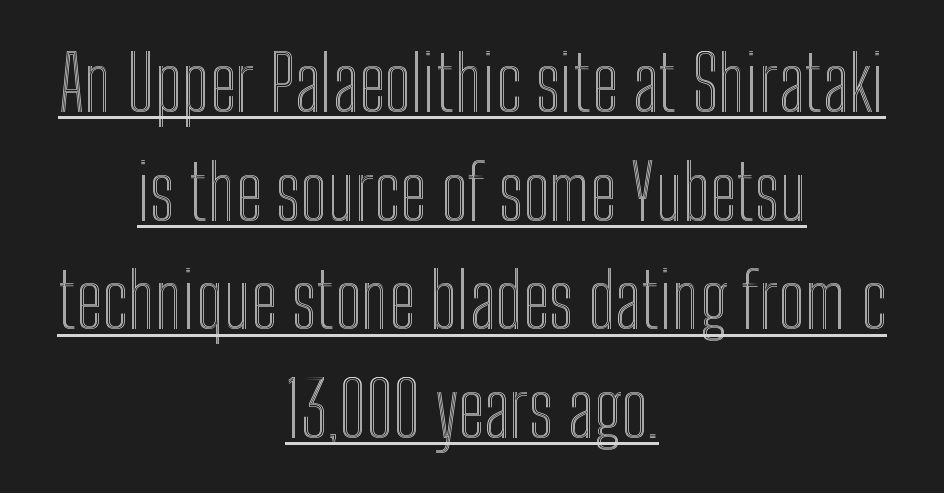
Does the copy run flush right? No — it is centered line by line. Rendered with straight, roman letterforms. The string is rendered with underlining switched on. The space between consecutive lines is moderate. The letterforms sit shoulder to shoulder at normal distance.
